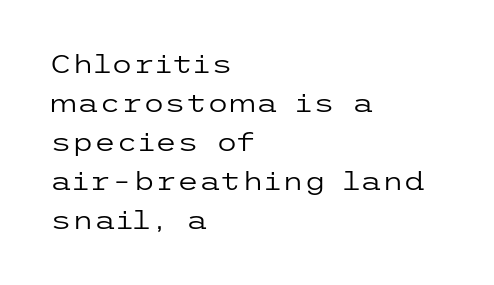
Q: Is the text bold? A: No.
Q: Is the text italic (slanted)? A: No, it is upright.
Q: Is the text underlined? A: No.
Q: How is the paragraph aligned? A: Left-aligned.
Q: Is the spacing between letters normal or unusually wide? A: Normal.
Q: Is the spacing between lines tight, normal or loose? A: Normal.
